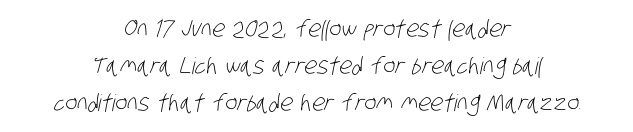
Unbolded letterforms with no extra heft. Descender tails drop into unmarked territory. Caption: standard tracking, unaltered. These lines sit exactly where default settings would place them. Notice how the passage keeps no hard edge, just a central spine.
